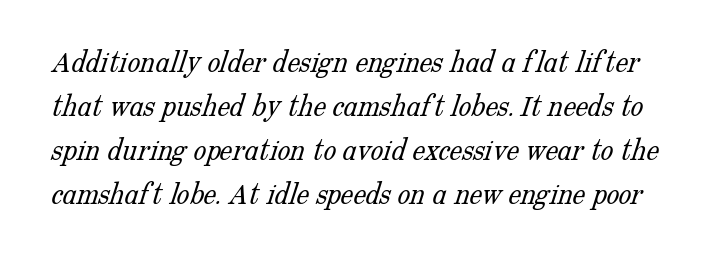
The image shows 32 px light serif type; set normal line spacing (1.37x), normal letter spacing, not underlined; low stroke contrast and a medium x-height.
